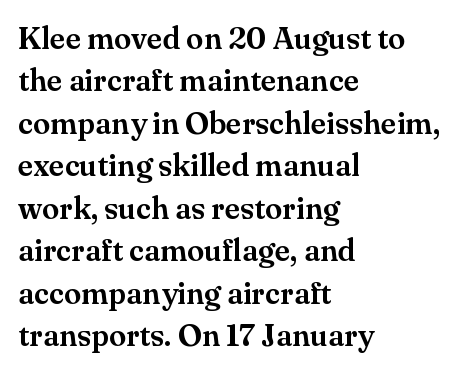
This sample has the flowing, uneven cadence of proportional lettering. If you drew a ruler down the left edge, every line would touch it. The passage shown stacks its lines at a standard gap. Type without underlining. Words appear dense and cohesive because spacing is normal.
